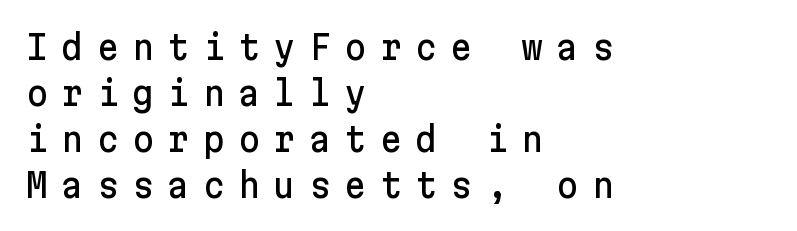
The image shows 34 px sans-serif type, upright; set left-aligned, normal line spacing (1.35x), unusually wide letter spacing (+0.39 em), not underlined; low stroke contrast and a medium x-height.
